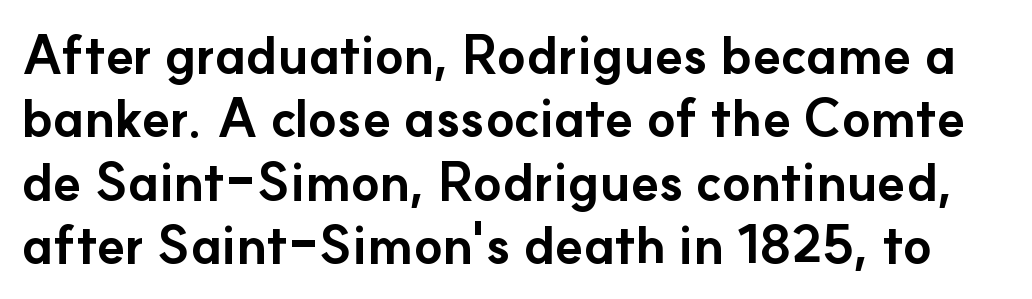
The image shows 52 px bold sans-serif type, upright; set line spacing 1.22x, normal letter spacing, not underlined; low stroke contrast and a small x-height.
